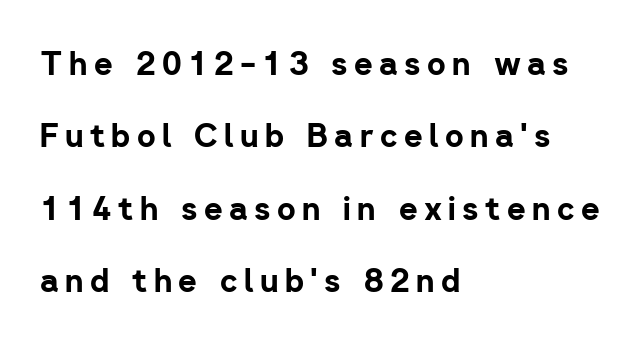
Q: Is the text bold? A: Yes.
Q: Is the text italic (slanted)? A: No, it is upright.
Q: Is the typeface a serif or a sans-serif typeface? A: Sans-serif.
Q: Is the text underlined? A: No.
Q: How is the paragraph aligned? A: Left-aligned.
Q: Is the spacing between letters normal or unusually wide? A: Unusually wide.
Q: Is the spacing between lines tight, normal or loose? A: Loose.
Q: Width (condensed, normal, or wide)? A: Normal.
Q: Stroke contrast? A: Low.
Q: x-height? A: Medium.
Q: Monospaced? A: No.
